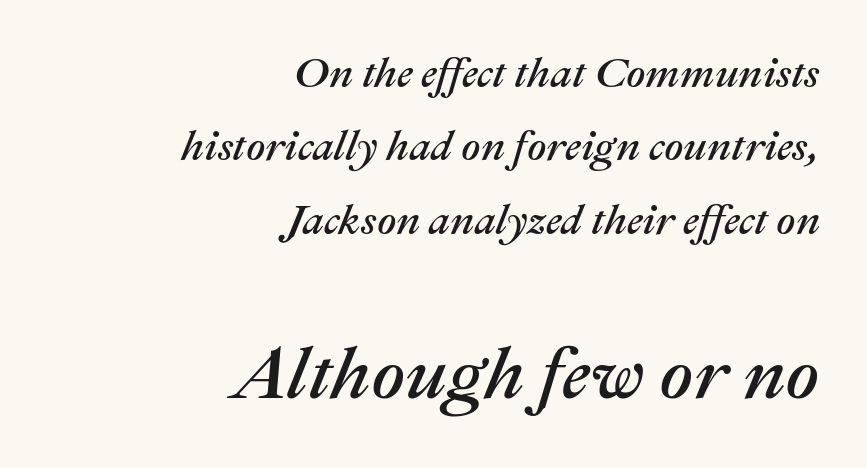
Q: Is the text italic (slanted)? A: Yes, it leans right by about 22 degrees.
Q: Is the text underlined? A: No.
Q: How is the paragraph aligned? A: Right-aligned.
Q: Is the spacing between letters normal or unusually wide? A: Normal.
Q: Which block of text is set in a larger size, the first (top) or the second (bottom)? A: The second (bottom) one.
Q: Width (condensed, normal, or wide)? A: Normal.
Q: Stroke contrast? A: Medium.
Q: x-height? A: Medium.
Q: Monospaced? A: No.
